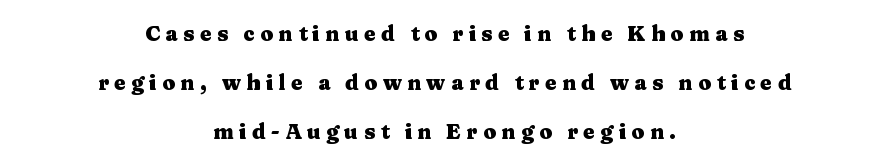
{"italic": "no", "bold": "yes", "underline": "no", "align": "center", "line_spacing": "loose", "line_spacing_ratio": 2.34, "letter_spacing": "wide", "letter_spacing_em": 0.25, "glyph_px": 21}
